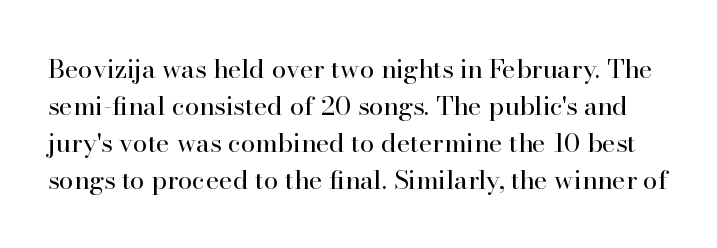
The image shows 26 px text type, upright; set normal line spacing (1.42x), normal letter spacing, not underlined.
